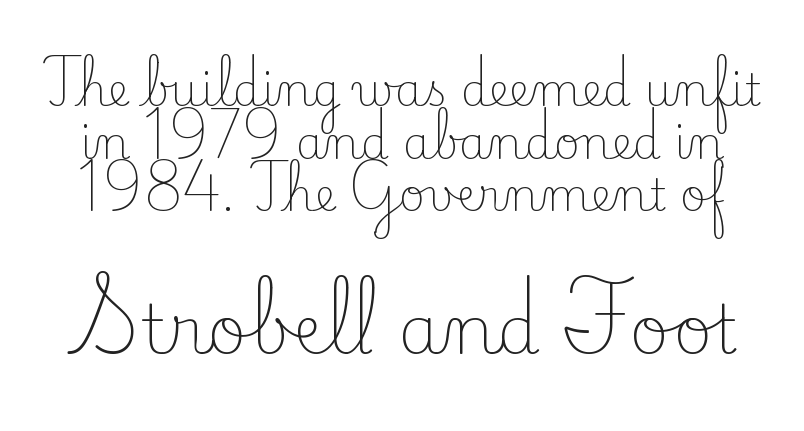
{"serif": "yes", "italic": "no", "bold": "no", "weight": "light", "width": "normal", "stroke_contrast": "low", "x_height": "small", "monospaced": "no", "underline": "no", "line_spacing_ratio": 1.17, "letter_spacing": "normal", "letter_spacing_em": 0.0, "larger_block": "second", "size_ratio": 1.51, "glyph_px": 68}
